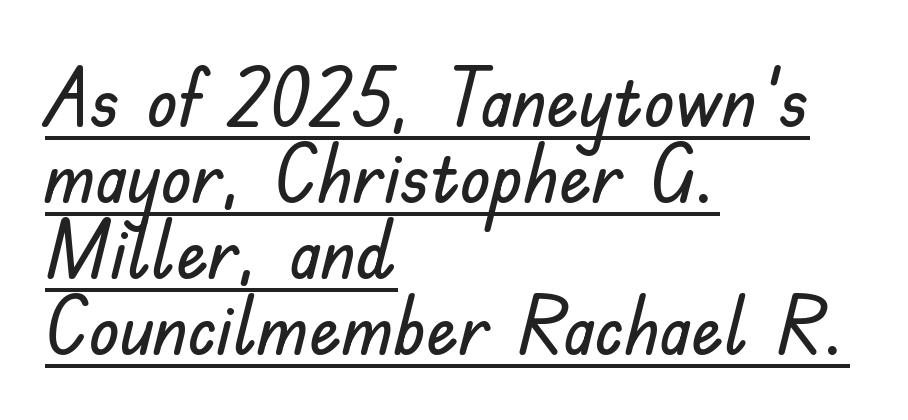
Do the characters align in a grid? No, the font is proportional. Students, note that the glyphs here touch the page at normal intervals. Closely set lines give the paragraph a compact silhouette.
